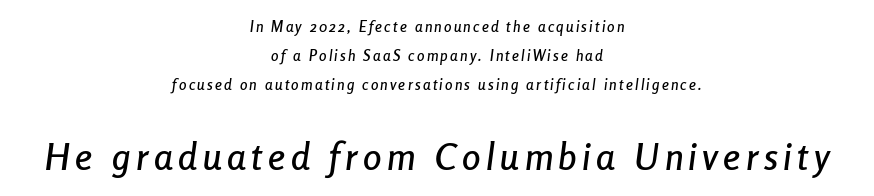
Underlining? Definitely not there. Short and long lines alike share a common midpoint. The face used here is proportionally spaced, like ordinary book or web type. A typesetter would call this leading open, well beyond the default. Is the lower block the larger one? Yes — the lower block carries the bigger type.
